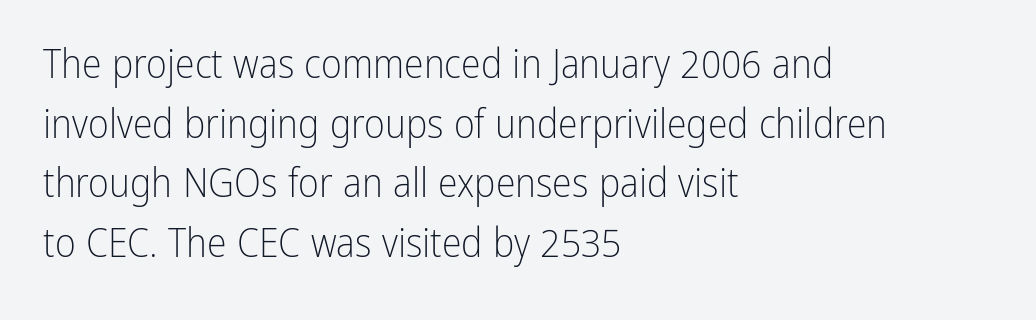
Regular leading. This rendering features lettering with no underline. The lines in this sample share a left origin and differ only in where they stop. These lines are composed in type without serifs.
